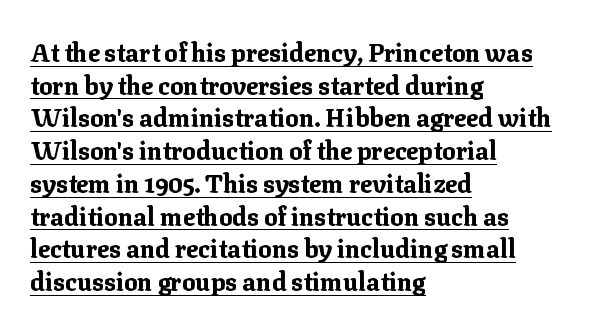
Q: Is the text bold? A: Yes.
Q: Is the text italic (slanted)? A: No, it is upright.
Q: Is the text underlined? A: Yes.
Q: How is the paragraph aligned? A: Left-aligned.
Q: Is the spacing between letters normal or unusually wide? A: Normal.
Q: Is the spacing between lines tight, normal or loose? A: Normal.
